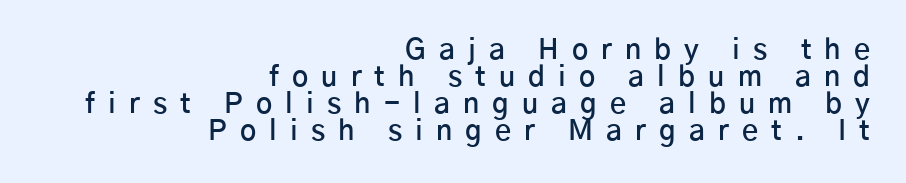
The image shows 28 px semibold sans-serif type, upright; set right-aligned, tight line spacing (0.97x), unusually wide letter spacing (+0.47 em), not underlined; low stroke contrast and a medium x-height.
